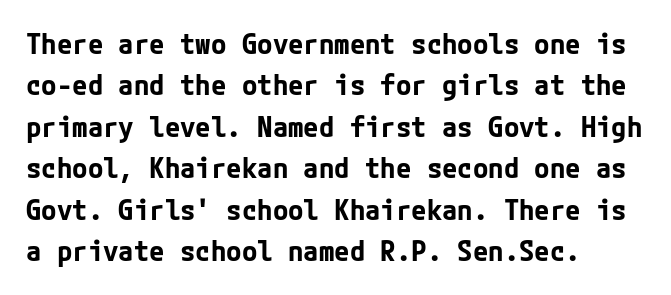
{"serif": "no", "italic": "no", "bold": "yes", "weight": "bold", "width": "normal", "stroke_contrast": "low", "x_height": "medium", "underline": "no", "align": "left", "line_spacing": "normal", "line_spacing_ratio": 1.48, "letter_spacing": "normal", "letter_spacing_em": 0.0, "glyph_px": 28}
